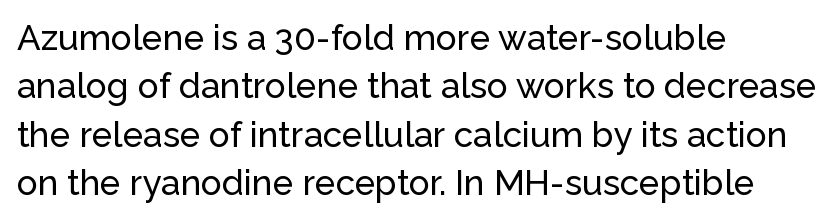
The image shows 35 px sans-serif type, upright; set left-aligned, normal line spacing (1.38x), normal letter spacing, not underlined; low stroke contrast and a medium x-height.
